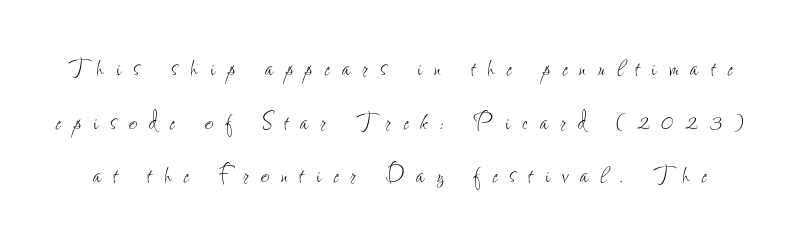
Q: Is the text bold? A: No.
Q: Is the text italic (slanted)? A: Yes.
Q: Is the text underlined? A: No.
Q: Is the spacing between letters normal or unusually wide? A: Unusually wide.
Q: Width (condensed, normal, or wide)? A: Condensed.
Q: Stroke contrast? A: Low.
Q: x-height? A: Small.
Q: Monospaced? A: No.
